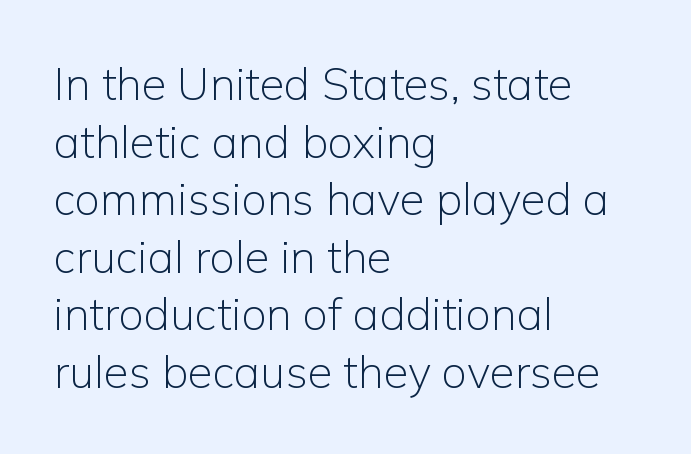
Q: Is the text bold? A: No.
Q: Is the text italic (slanted)? A: No, it is upright.
Q: Is the typeface a serif or a sans-serif typeface? A: Sans-serif.
Q: Is the text underlined? A: No.
Q: How is the paragraph aligned? A: Left-aligned.
Q: Is the spacing between letters normal or unusually wide? A: Normal.
Q: Is the spacing between lines tight, normal or loose? A: Normal.
Q: Width (condensed, normal, or wide)? A: Normal.
Q: Stroke contrast? A: Low.
Q: x-height? A: Medium.
Q: Monospaced? A: No.
